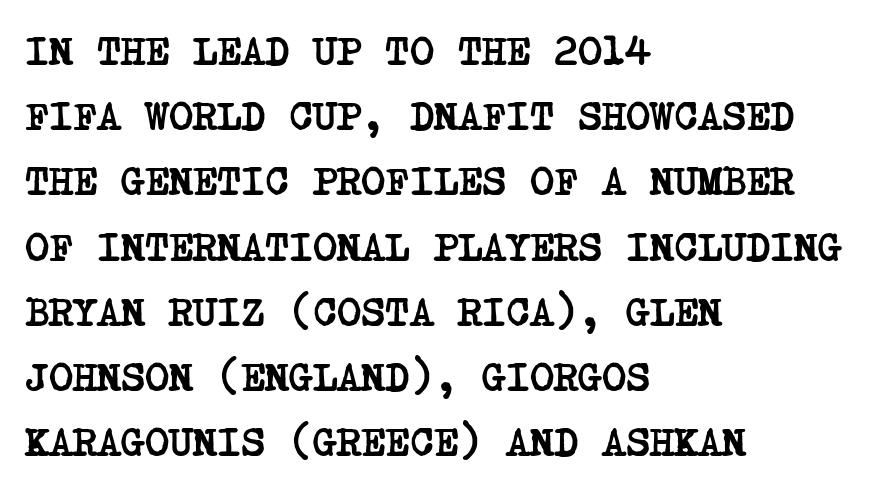
The font family rendered here belongs to the serif group. A clean baseline with only descenders dipping below it. Bold? Absolutely — the strokes are thick and heavy. Left-aligned paragraph, ragged on the right.
